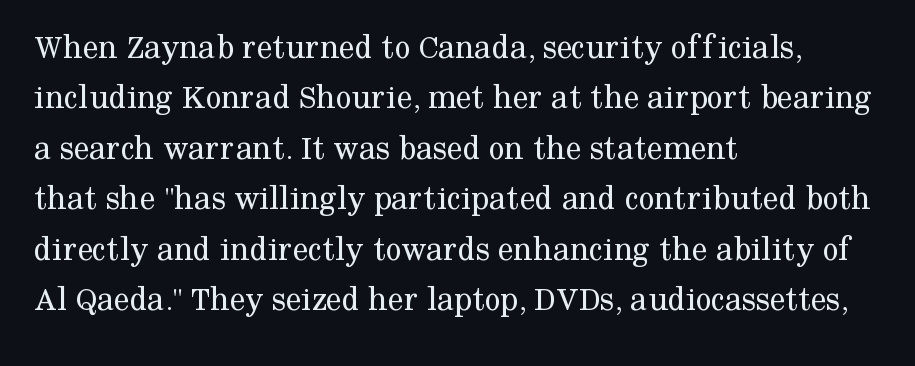
{"serif": "yes", "italic": "no", "bold": "no", "weight": "regular", "width": "normal", "stroke_contrast": "medium", "x_height": "medium", "monospaced": "no", "underline": "no", "align": "left", "line_spacing": "normal", "line_spacing_ratio": 1.44, "letter_spacing": "normal", "letter_spacing_em": 0.0, "glyph_px": 35}
